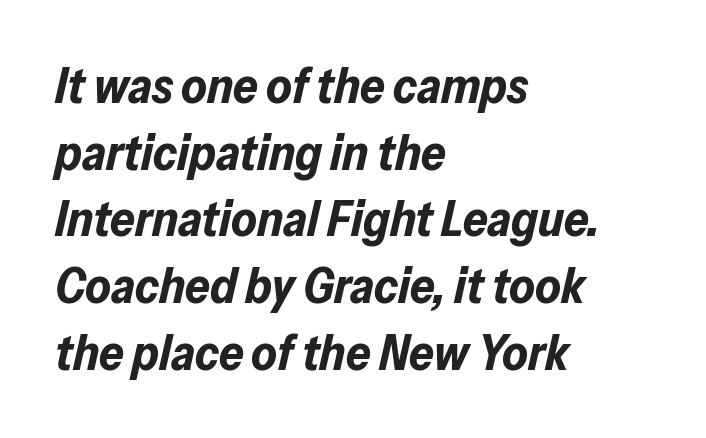
The image shows 49 px bold type, italic (leaning right); set left-aligned, normal line spacing (1.36x), normal letter spacing, not underlined; low stroke contrast and a medium x-height.
